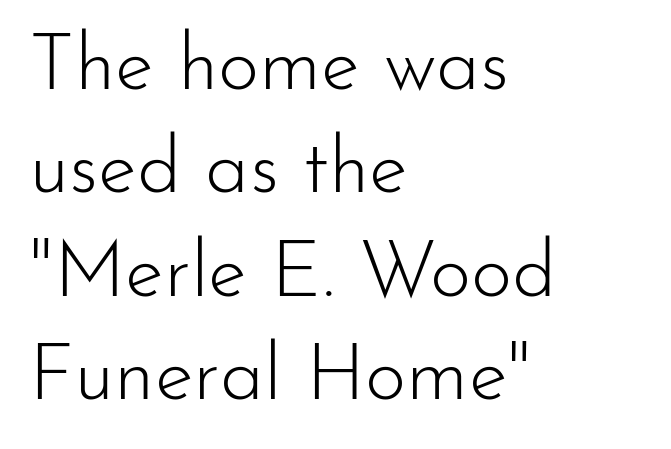
{"serif": "no", "italic": "no", "bold": "no", "weight": "light", "width": "normal", "stroke_contrast": "low", "x_height": "small", "monospaced": "no", "underline": "no", "align": "left", "line_spacing": "normal", "line_spacing_ratio": 1.31, "letter_spacing": "normal", "letter_spacing_em": 0.0, "glyph_px": 79}
